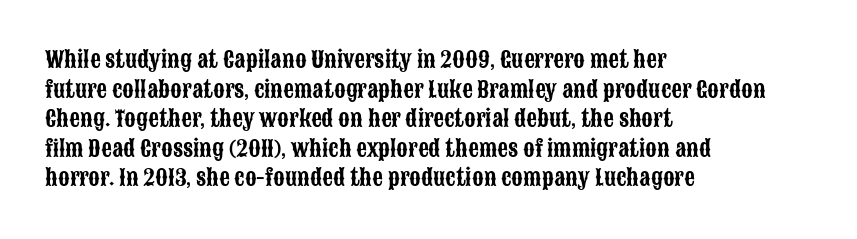
Caption: standard tracking, unaltered. Only glyphs here, with clear space below each row. The line-height multiplier appears to be the usual default. The typography opts for an upright posture over an oblique one. A student would call this left alignment; a typographer would say flush left, rag right.
